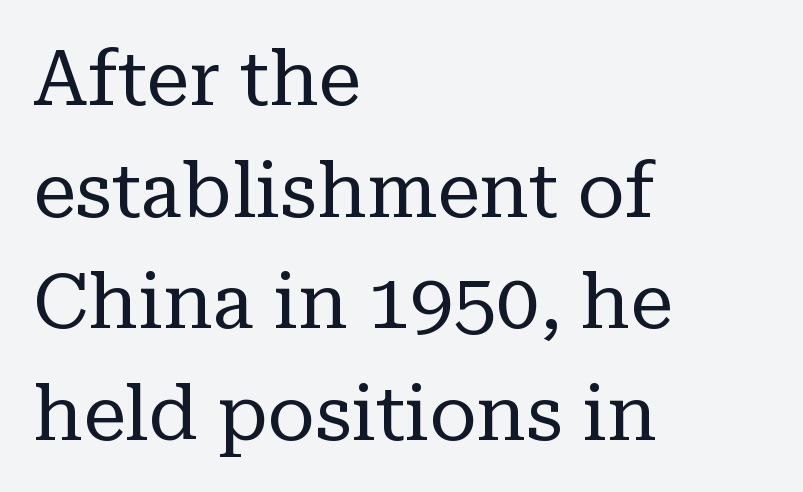
{"serif": "yes", "italic": "no", "bold": "no", "weight": "regular", "width": "normal", "stroke_contrast": "low", "x_height": "medium", "monospaced": "no", "underline": "no", "align": "left", "line_spacing": "normal", "line_spacing_ratio": 1.45, "letter_spacing": "normal", "letter_spacing_em": 0.0, "glyph_px": 77}
